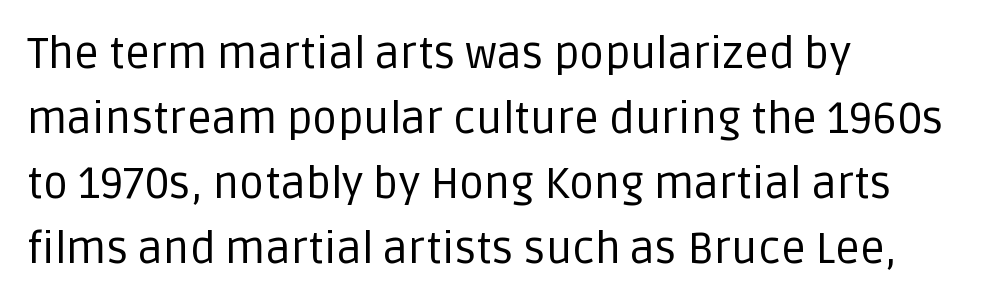
{"serif": "no", "italic": "no", "bold": "no", "weight": "regular", "width": "normal", "stroke_contrast": "low", "x_height": "large", "monospaced": "no", "underline": "no", "align": "left", "line_spacing": "normal", "line_spacing_ratio": 1.48, "letter_spacing": "normal", "letter_spacing_em": 0.0, "glyph_px": 44}
